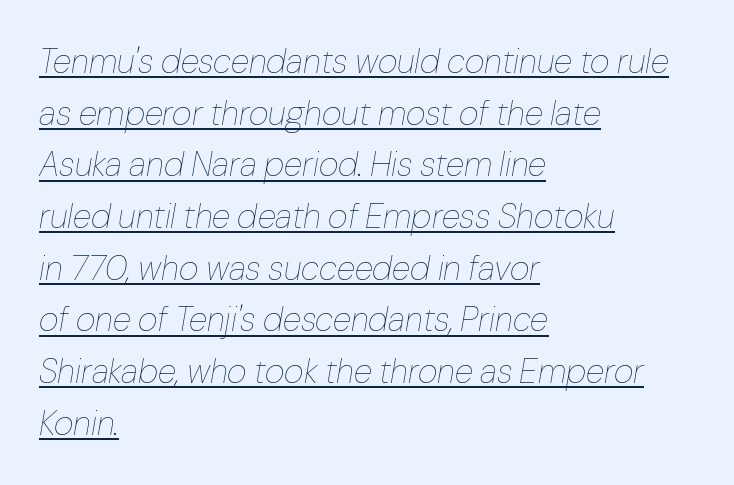
Glance below the letters and you will spot a drawn line. Is the type heavy? It reads as light-to-regular instead. Notice how descenders clear the ascenders below comfortably — that's standard leading. You could call the tracking neutral — neither tight nor loose.
